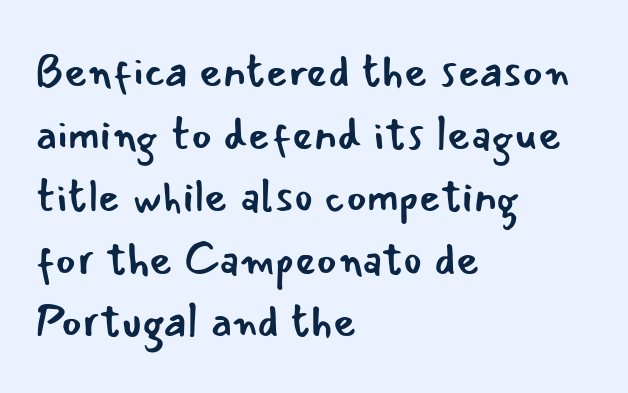
{"serif": "no", "italic": "no", "bold": "no", "weight": "regular", "width": "normal", "stroke_contrast": "low", "x_height": "small", "monospaced": "no", "underline": "no", "align": "left", "line_spacing": "normal", "line_spacing_ratio": 1.39, "letter_spacing": "normal", "letter_spacing_em": 0.0, "glyph_px": 45}
